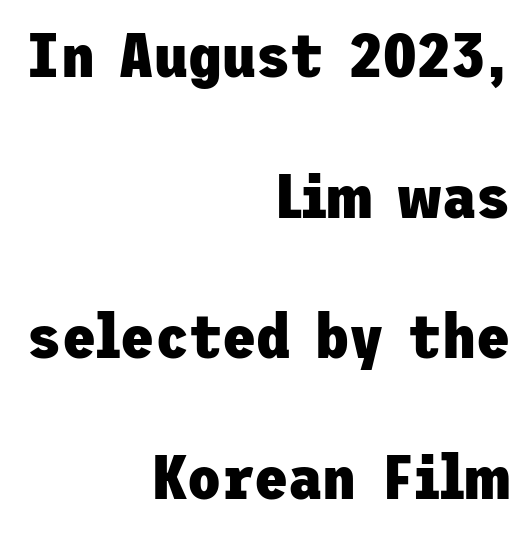
{"serif": "no", "italic": "no", "bold": "yes", "weight": "heavy", "width": "normal", "stroke_contrast": "low", "x_height": "medium", "underline": "no", "align": "right", "line_spacing": "loose", "line_spacing_ratio": 2.27, "letter_spacing": "normal", "letter_spacing_em": 0.0, "glyph_px": 62}
